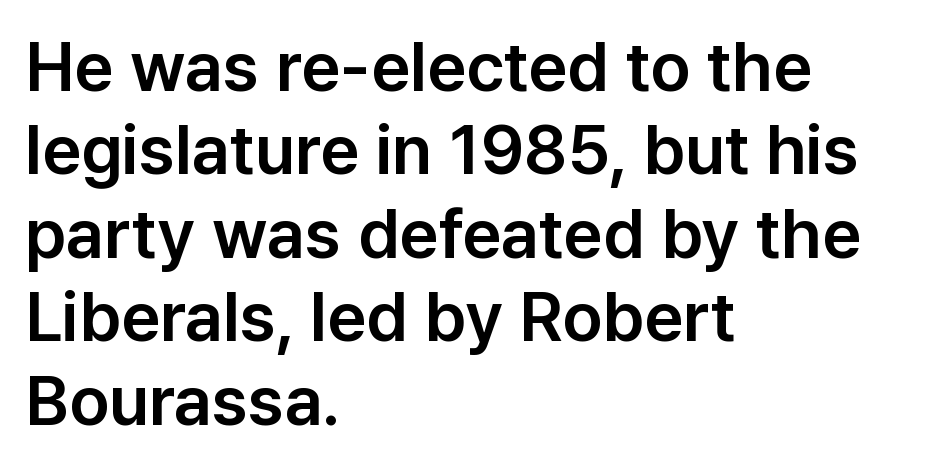
The image shows 69 px sans-serif type, upright; set left-aligned, line spacing 1.21x, normal letter spacing, not underlined; low stroke contrast and a medium x-height.
